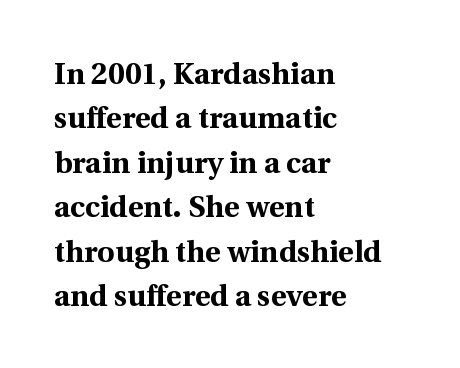
A dark, heavy texture on the line: the type is bold. Whoever set this chose a conventional vertical rhythm. In CSS terms this would be text-align: left. Descenders hang freely into open space.
